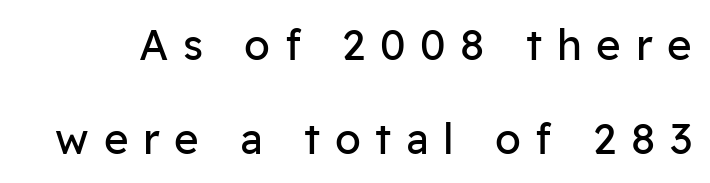
Q: Is the text bold? A: No.
Q: Is the text italic (slanted)? A: No, it is upright.
Q: Is the typeface a serif or a sans-serif typeface? A: Sans-serif.
Q: Is the text underlined? A: No.
Q: Is the spacing between letters normal or unusually wide? A: Unusually wide.
Q: Is the spacing between lines tight, normal or loose? A: Loose.
Q: Width (condensed, normal, or wide)? A: Normal.
Q: Stroke contrast? A: Low.
Q: x-height? A: Medium.
Q: Monospaced? A: No.
